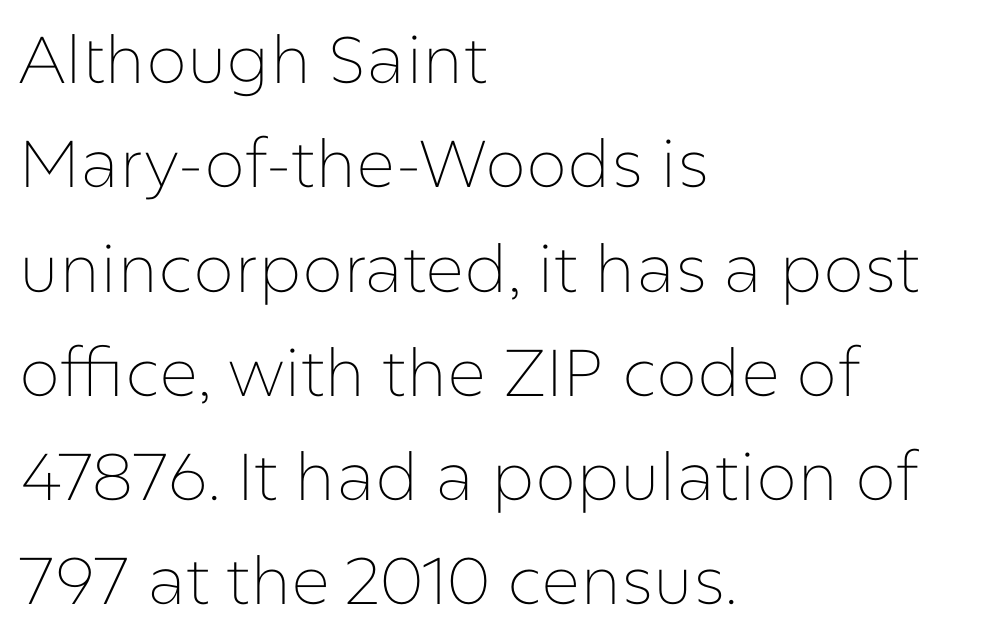
The image shows 66 px thin sans-serif type, upright; set left-aligned, normal line spacing (1.58x), normal letter spacing, not underlined; low stroke contrast and a medium x-height.
